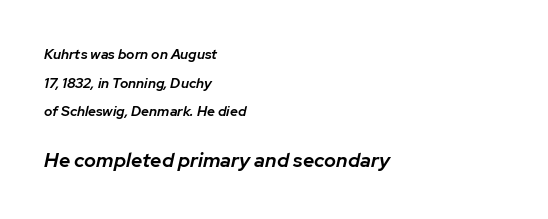
{"italic": "yes", "lean": "right", "slant_degrees": 12, "bold": "semi", "underline": "no", "align": "left", "line_spacing": "loose", "line_spacing_ratio": 2.05, "letter_spacing": "normal", "letter_spacing_em": 0.0, "larger_block": "second", "size_ratio": 1.43, "glyph_px": 20}
